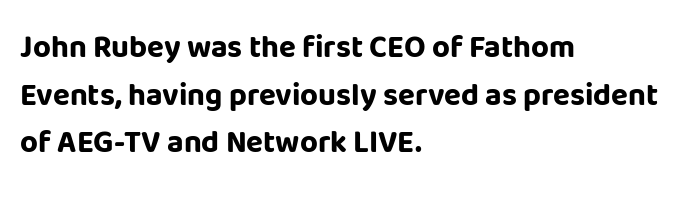
Q: Is the text bold? A: Yes.
Q: Is the text italic (slanted)? A: No, it is upright.
Q: Is the typeface a serif or a sans-serif typeface? A: Sans-serif.
Q: Is the text underlined? A: No.
Q: How is the paragraph aligned? A: Left-aligned.
Q: Is the spacing between letters normal or unusually wide? A: Normal.
Q: Is the spacing between lines tight, normal or loose? A: Normal.
Q: Width (condensed, normal, or wide)? A: Normal.
Q: Stroke contrast? A: Low.
Q: x-height? A: Large.
Q: Monospaced? A: No.
